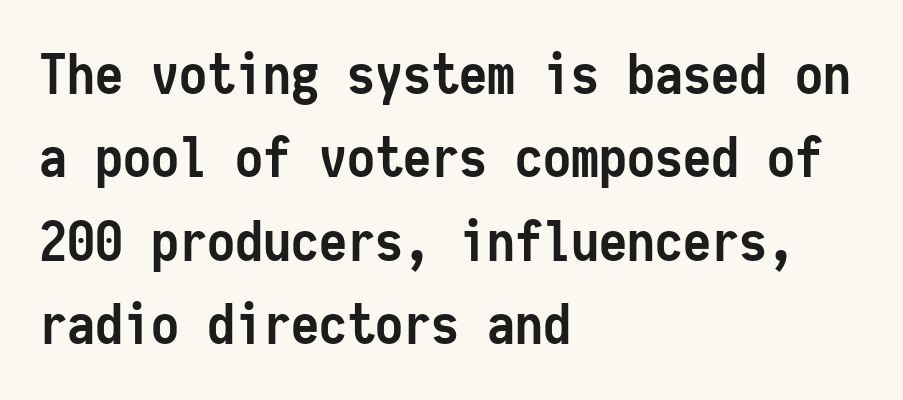
Glyph-to-glyph distance matches everyday printed text. The foot of each line stays bare and open. Set as a true bold cut, around the 700 mark. Where is the straight margin? On the left. Designer's note — italics off, roman on.
